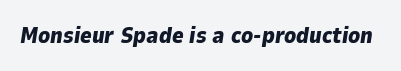
Is the type slanted? Yes — the strokes lean at a clear angle. The string is rendered with underlining switched off. Strokes here are thick enough to call this a true bold. This rendering leaves character spacing at its baseline value.
